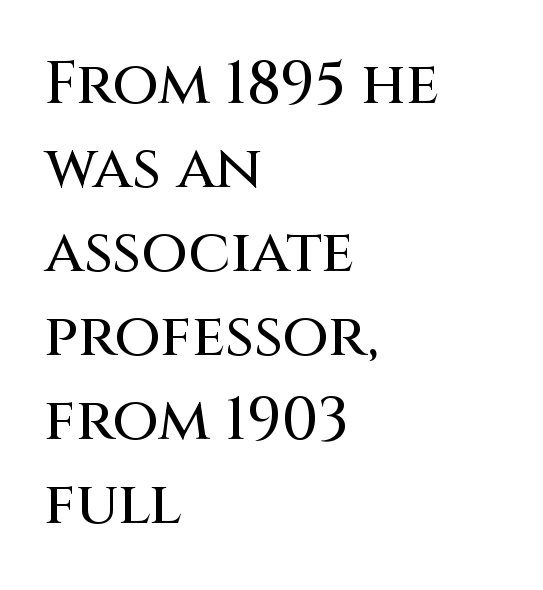
Q: Is the text italic (slanted)? A: No, it is upright.
Q: Is the typeface a serif or a sans-serif typeface? A: Sans-serif.
Q: Is the text underlined? A: No.
Q: How is the paragraph aligned? A: Left-aligned.
Q: Is the spacing between letters normal or unusually wide? A: Normal.
Q: Is the spacing between lines tight, normal or loose? A: Normal.
Q: Width (condensed, normal, or wide)? A: Normal.
Q: Stroke contrast? A: Medium.
Q: x-height? A: Large.
Q: Monospaced? A: No.
